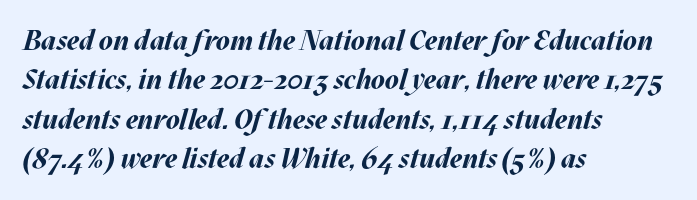
The string is rendered with underlining switched off. Notice how thick the strokes are: this is what a full bold looks like. Caption: multi-line text, flush left, ragged right. Does the leading feel generous? No, just average.
